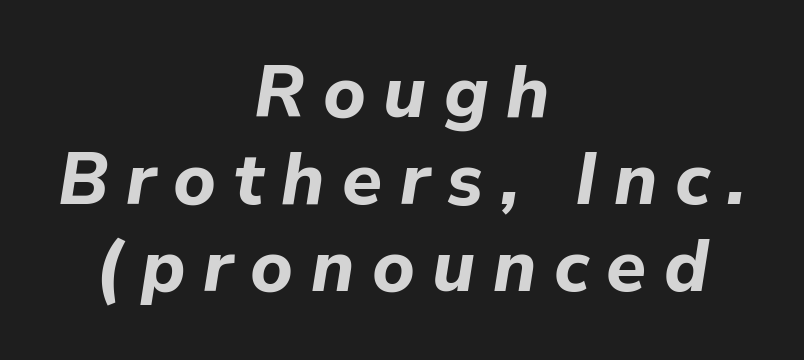
Short note: letters widely spaced. Stroke thickness is high; the sample reads as a true bold. These lines stack symmetrically, like a column narrowing and widening about its center. Characters are canted at an angle relative to the baseline's perpendicular.
